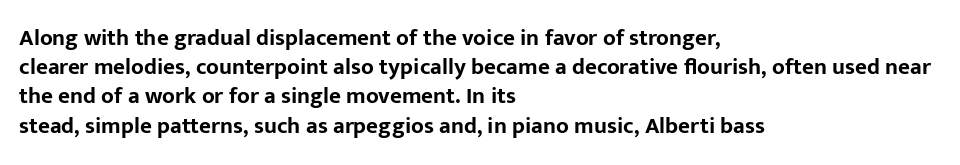
Q: Is the text bold? A: Yes.
Q: Is the text italic (slanted)? A: No, it is upright.
Q: Is the text underlined? A: No.
Q: How is the paragraph aligned? A: Left-aligned.
Q: Is the spacing between letters normal or unusually wide? A: Normal.
Q: Is the spacing between lines tight, normal or loose? A: Normal.
